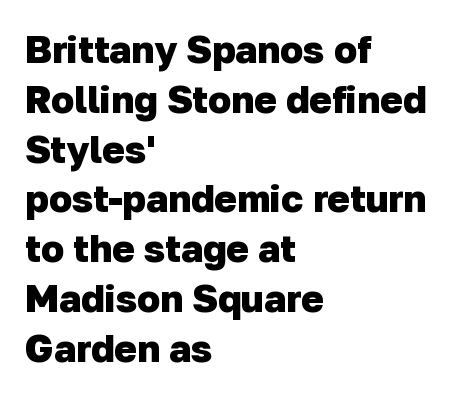
{"serif": "no", "bold": "yes", "weight": "heavy", "width": "normal", "stroke_contrast": "low", "x_height": "medium", "monospaced": "no", "underline": "no", "align": "left", "line_spacing": "normal", "line_spacing_ratio": 1.31, "letter_spacing": "normal", "letter_spacing_em": 0.0, "glyph_px": 38}
